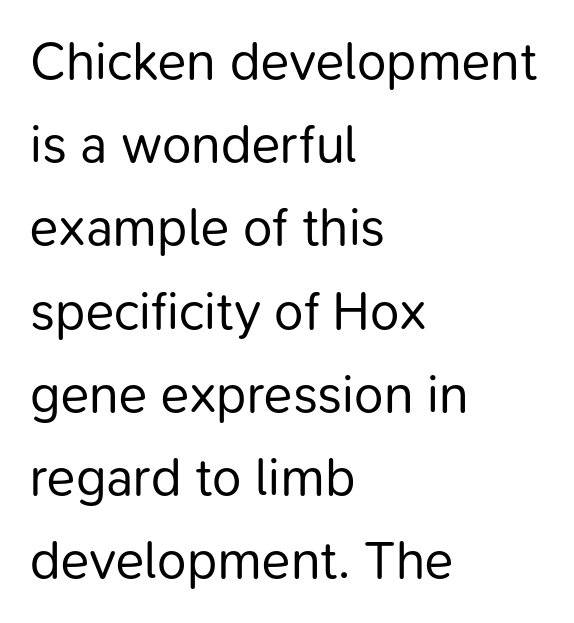
{"serif": "no", "italic": "no", "bold": "no", "weight": "regular", "width": "normal", "stroke_contrast": "low", "x_height": "medium", "monospaced": "no", "underline": "no", "align": "left", "line_spacing": "normal", "line_spacing_ratio": 1.57, "letter_spacing": "normal", "letter_spacing_em": 0.0, "glyph_px": 53}
